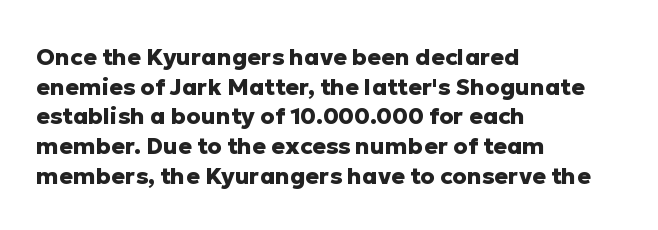
Q: Is the text bold? A: Yes.
Q: Is the text italic (slanted)? A: No, it is upright.
Q: Is the text underlined? A: No.
Q: How is the paragraph aligned? A: Left-aligned.
Q: Is the spacing between letters normal or unusually wide? A: Normal.
Q: Is the spacing between lines tight, normal or loose? A: Normal.
